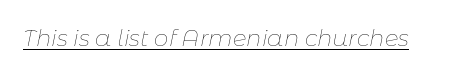
{"italic": "yes", "lean": "right", "slant_degrees": 11, "bold": "no", "underline": "yes", "letter_spacing": "normal", "letter_spacing_em": 0.0, "glyph_px": 23}
